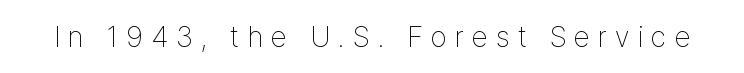
{"serif": "no", "italic": "no", "bold": "no", "weight": "thin", "width": "condensed", "stroke_contrast": "low", "x_height": "medium", "monospaced": "no", "underline": "no", "letter_spacing": "wide", "letter_spacing_em": 0.28, "glyph_px": 29}
